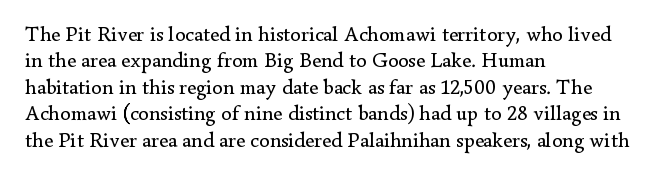
The image shows 21 px text type, upright; set left-aligned, normal line spacing (1.26x), normal letter spacing, not underlined.
